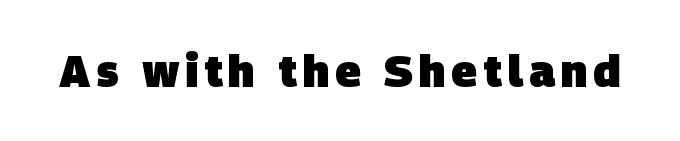
A dark, heavy texture on the line: the type is bold. Honestly, there is no underline to notice here at all. The letters carry no serifs — their stems end cleanly without finishing strokes. This sample has the flowing, uneven cadence of proportional lettering.
